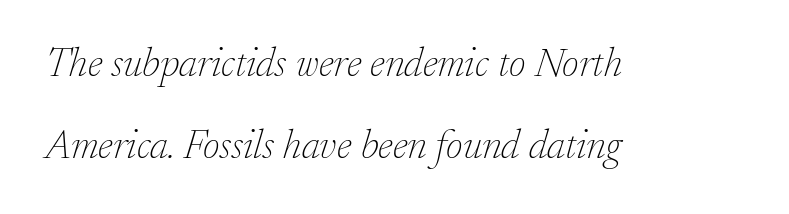
Q: Is the text bold? A: No.
Q: Is the text italic (slanted)? A: Yes, it leans right by about 17 degrees.
Q: Is the typeface a serif or a sans-serif typeface? A: Serif.
Q: Is the text underlined? A: No.
Q: How is the paragraph aligned? A: Left-aligned.
Q: Is the spacing between letters normal or unusually wide? A: Normal.
Q: Is the spacing between lines tight, normal or loose? A: Loose.
Q: Width (condensed, normal, or wide)? A: Normal.
Q: Stroke contrast? A: Low.
Q: x-height? A: Small.
Q: Monospaced? A: No.
